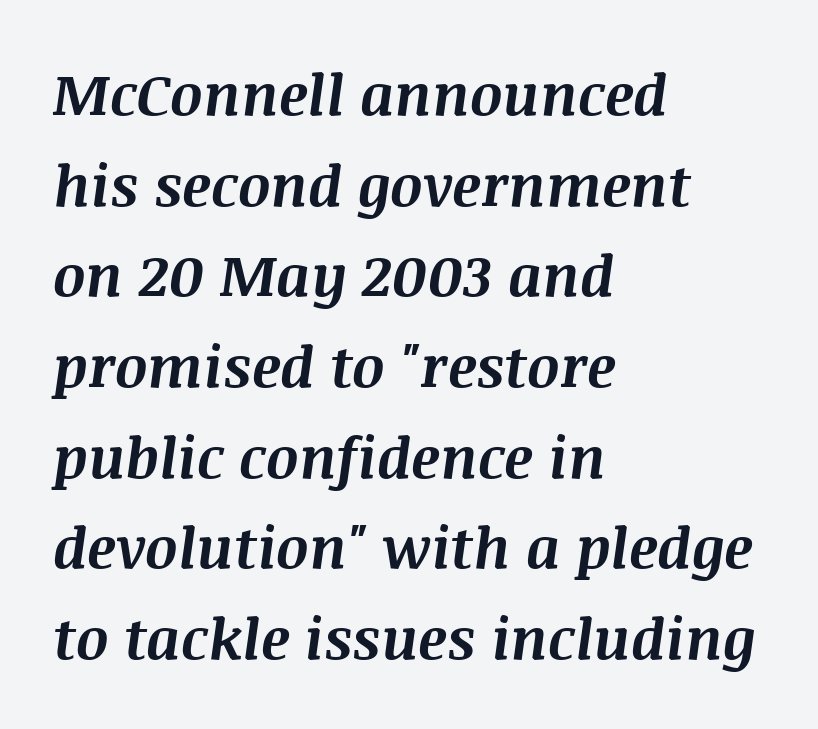
The image shows 57 px bold type, italic (leaning right); set left-aligned, normal line spacing (1.59x), normal letter spacing, not underlined; medium stroke contrast and a large x-height.
